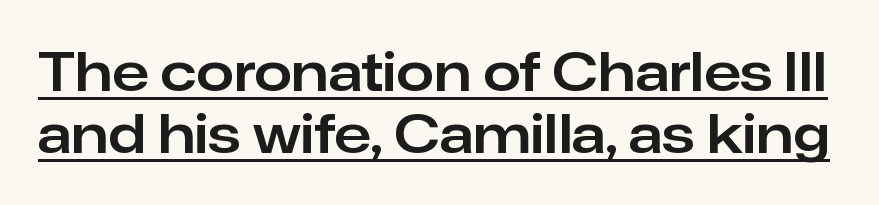
Q: Is the text italic (slanted)? A: No, it is upright.
Q: Is the typeface a serif or a sans-serif typeface? A: Sans-serif.
Q: Is the text underlined? A: Yes.
Q: Is the spacing between letters normal or unusually wide? A: Normal.
Q: Is the spacing between lines tight, normal or loose? A: Tight.
Q: Width (condensed, normal, or wide)? A: Normal.
Q: Stroke contrast? A: Low.
Q: x-height? A: Medium.
Q: Monospaced? A: No.
